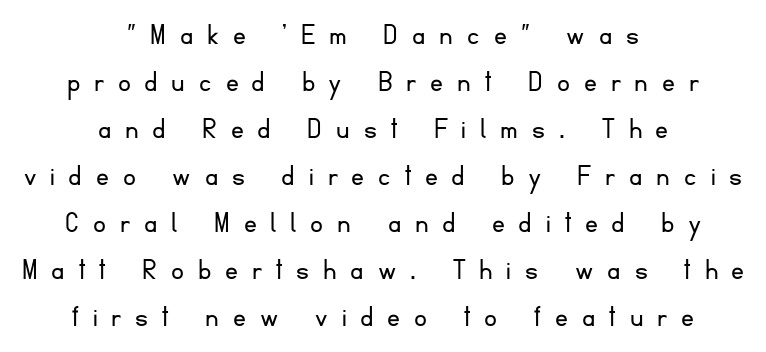
{"serif": "no", "italic": "no", "bold": "no", "weight": "light", "width": "normal", "stroke_contrast": "low", "x_height": "small", "monospaced": "no", "underline": "no", "align": "center", "line_spacing": "normal", "line_spacing_ratio": 1.47, "letter_spacing": "wide", "letter_spacing_em": 0.44, "glyph_px": 32}
